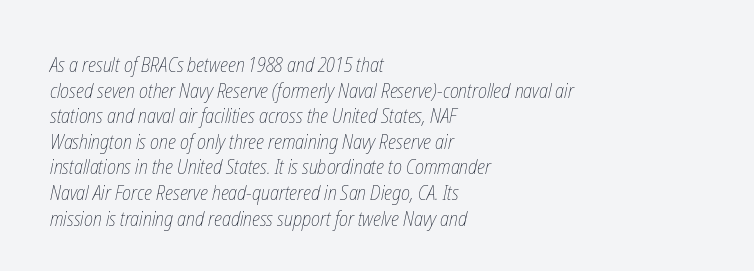
{"bold": "no", "underline": "no", "align": "left", "line_spacing": "normal", "line_spacing_ratio": 1.28, "letter_spacing": "normal", "letter_spacing_em": 0.0, "glyph_px": 20}
